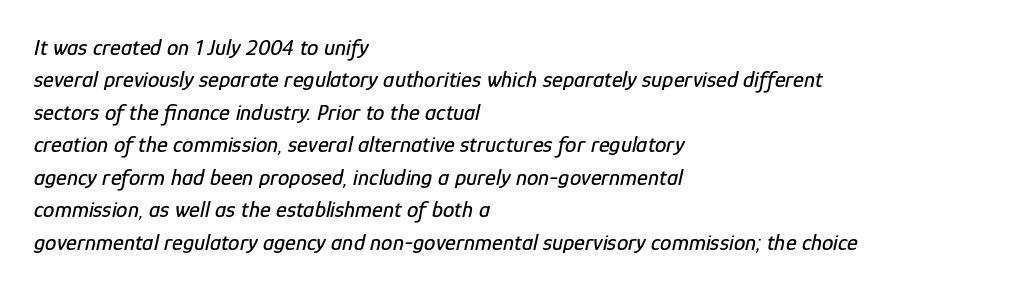
The rendering anchors every line to the left-hand side. Vertically, the passage feels balanced, rows spaced as you'd expect. Is the letter spacing exaggerated? No — it looks like the ordinary default. Beneath every word, the page is bare. Characters are canted at an angle relative to the baseline's perpendicular.
